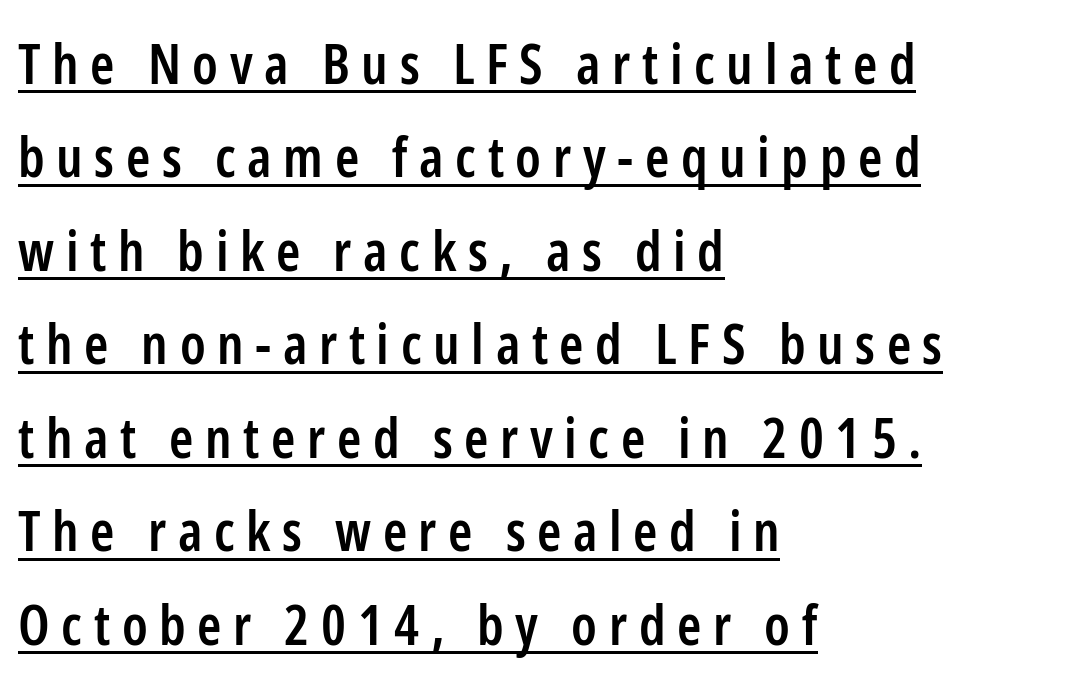
This sample has the flowing, uneven cadence of proportional lettering. Characters remain perfectly vertical along every line. Glyph-to-glyph distance is far greater than everyday printed text. This rendering uses left alignment, leaving the right contour irregular. The font is running at a semibold setting, under full bold. Font category for this specimen: sans-serif.
